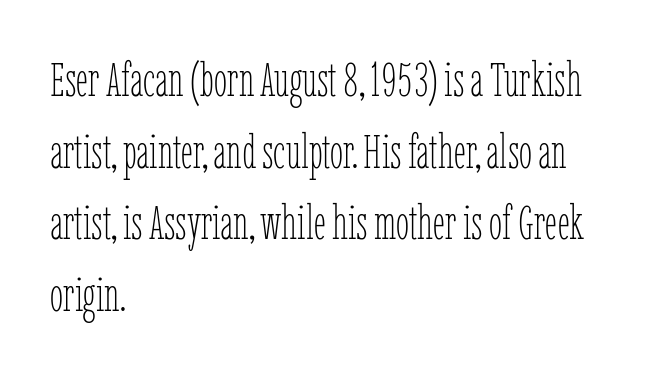
The image shows 48 px thin, condensed type, upright; set left-aligned, normal line spacing (1.49x), normal letter spacing, not underlined; low stroke contrast and a medium x-height.
